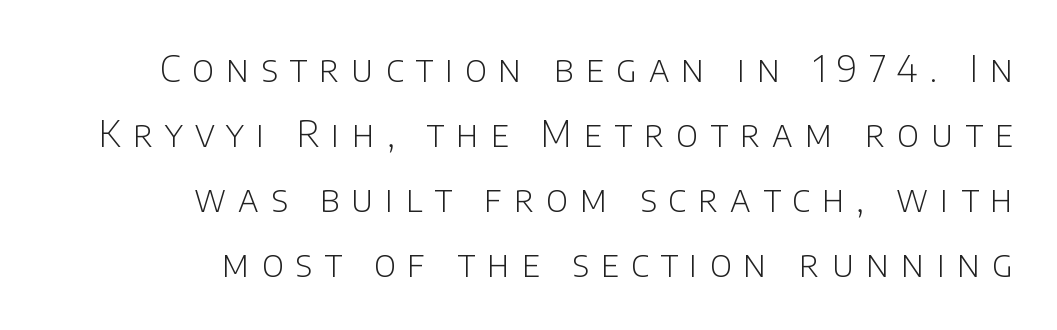
The image shows 36 px light sans-serif type, upright; set right-aligned, line spacing 1.81x, unusually wide letter spacing (+0.33 em), not underlined; low stroke contrast and a large x-height.
